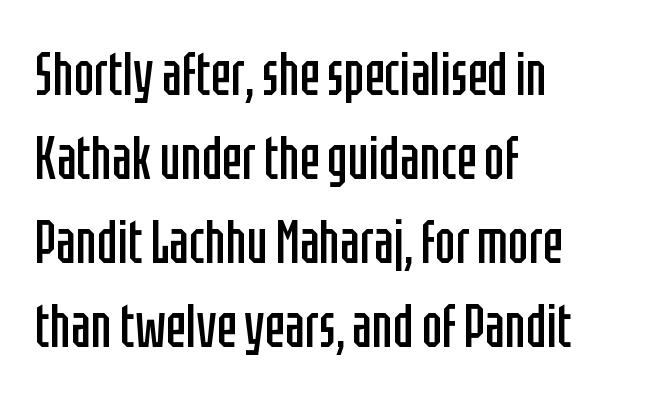
The image shows 60 px regular-weight, condensed sans-serif type, upright; set left-aligned, normal line spacing (1.4x), normal letter spacing, not underlined; low stroke contrast and a large x-height.
